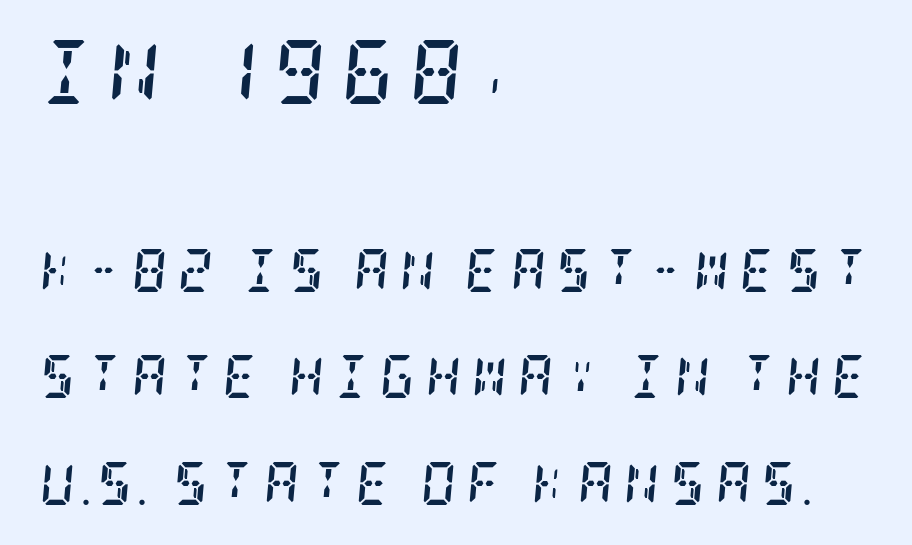
Q: Is the text bold? A: Yes.
Q: Is the text italic (slanted)? A: Yes, it leans right by about 5 degrees.
Q: Is the typeface a serif or a sans-serif typeface? A: Serif.
Q: Is the text underlined? A: No.
Q: How is the paragraph aligned? A: Left-aligned.
Q: Is the spacing between letters normal or unusually wide? A: Unusually wide.
Q: Is the spacing between lines tight, normal or loose? A: Loose.
Q: Which block of text is set in a larger size, the first (top) or the second (bottom)? A: The first (top) one.
Q: Width (condensed, normal, or wide)? A: Condensed.
Q: Stroke contrast? A: Low.
Q: x-height? A: Large.
